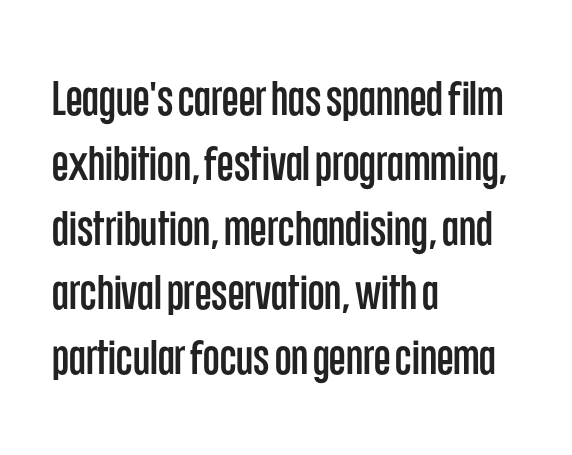
Q: Is the text italic (slanted)? A: No, it is upright.
Q: Is the typeface a serif or a sans-serif typeface? A: Sans-serif.
Q: Is the text underlined? A: No.
Q: How is the paragraph aligned? A: Left-aligned.
Q: Is the spacing between letters normal or unusually wide? A: Normal.
Q: Is the spacing between lines tight, normal or loose? A: Normal.
Q: Width (condensed, normal, or wide)? A: Condensed.
Q: Stroke contrast? A: Low.
Q: x-height? A: Large.
Q: Monospaced? A: No.
